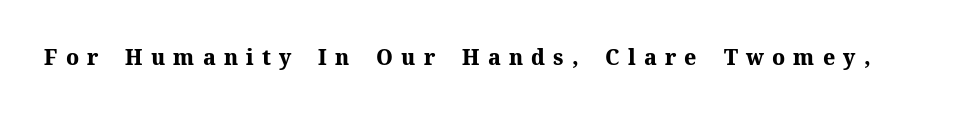
Glyph-to-glyph distance is far greater than everyday printed text. Students, this is bold: see how much ink each stroke carries. This sample uses an upright cut, with every glyph sitting square on the baseline. No word sits above an underline.
